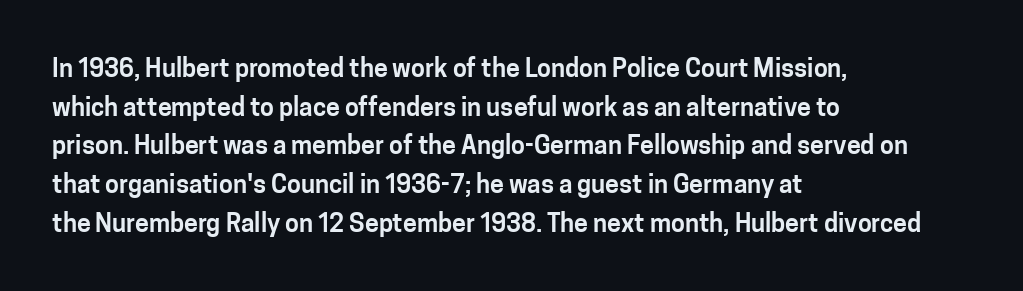
The image shows 25 px text type, upright; set left-aligned, normal line spacing (1.55x), normal letter spacing, not underlined.
